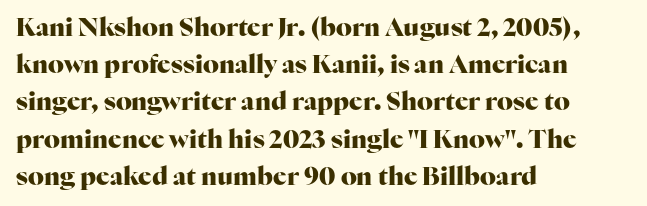
Q: Is the text bold? A: Yes.
Q: Is the text italic (slanted)? A: No, it is upright.
Q: Is the text underlined? A: No.
Q: How is the paragraph aligned? A: Left-aligned.
Q: Is the spacing between letters normal or unusually wide? A: Normal.
Q: Is the spacing between lines tight, normal or loose? A: Normal.
